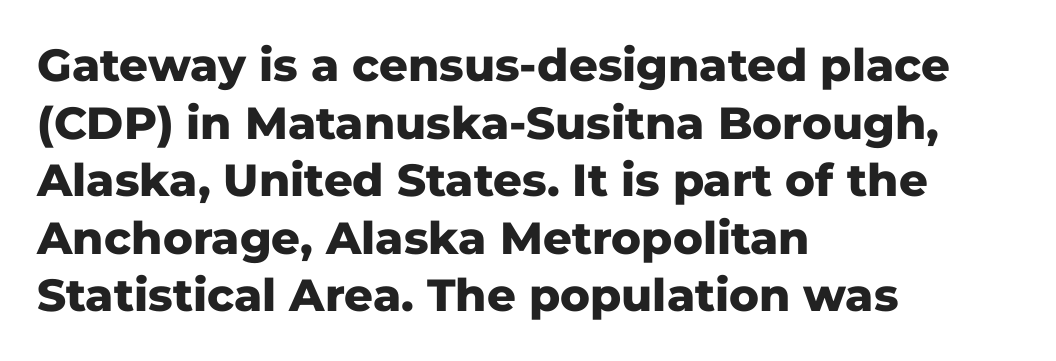
Strong, thick strokes mark this as bold type. In terms of leading, this rendering sits right in the middle. How are the letters spaced? Ordinarily, with no added tracking. Looks like regular typesetting: each glyph gets only the width it needs.
